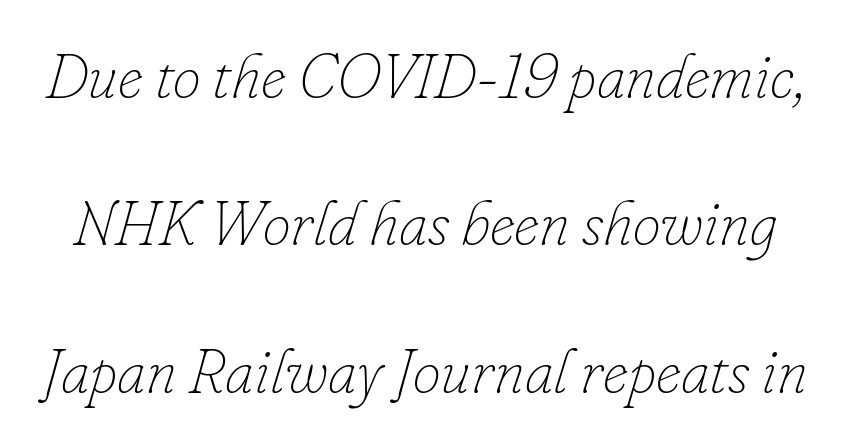
{"italic": "yes", "lean": "right", "slant_degrees": 16, "bold": "no", "weight": "thin", "width": "normal", "stroke_contrast": "low", "x_height": "small", "monospaced": "no", "underline": "no", "line_spacing": "loose", "line_spacing_ratio": 2.34, "letter_spacing": "normal", "letter_spacing_em": 0.0, "glyph_px": 63}
